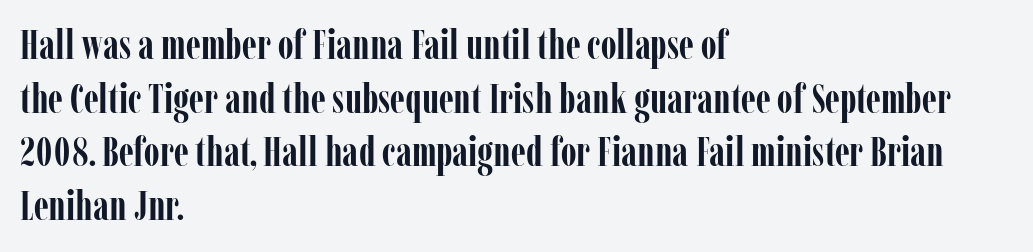
Lines of text with bare space underneath. These lines are rendered in a variable-pitch font. Typographically, this falls in the serif category. Compared with typical body copy, the letter spacing here is the same. This sample is left-justified, so line endings fall wherever the words run out. Reading down the column, the eye jumps a familiar distance to each next line.
